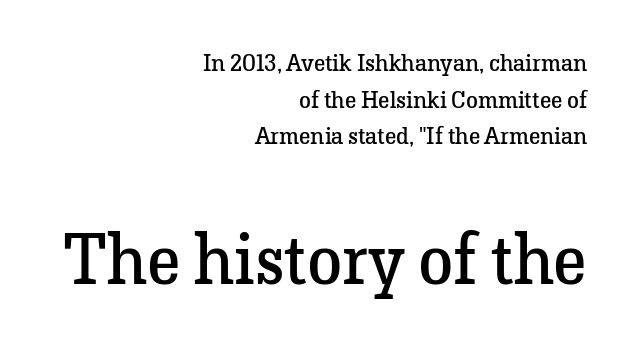
Are there feet on the stems? There are — it's a serif. This is not heavy type; no bold has been used. You can tell it's not italic because the verticals are truly vertical. Plain, unruled lines of type. Top chunk: small. Bottom chunk: large.
